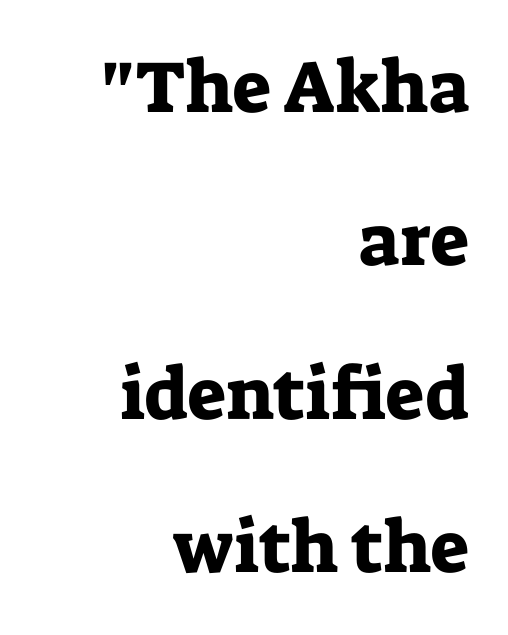
Students, observe: this is what heavily led, spacious text looks like. Each letter keeps its own natural width here, so spacing adapts to shape. Short and long lines alike share a common ending point at right. The face used here is seriffed, in the tradition of book romans. Nothing unusual about the tracking: characters are spaced as the font intends. The lettering stays uniformly vertical, giving the passage a roman look.
